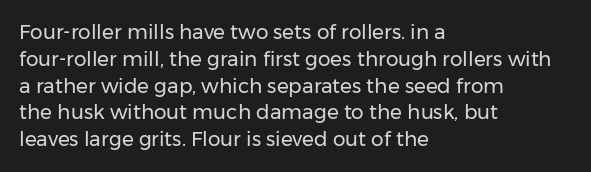
Unlike italic type, these characters show no tilt at all. Honestly, there is no underline to notice here at all. The ragged edge is on the right, which tells us the setting is flush left. Tracking here is standard; glyphs follow each other at the usual distance.
